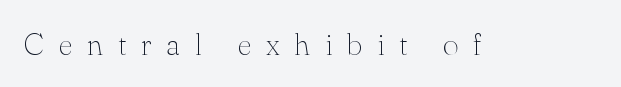
The image shows 31 px thin serif type, upright; set unusually wide letter spacing (+0.47 em), not underlined; medium stroke contrast and a small x-height.
